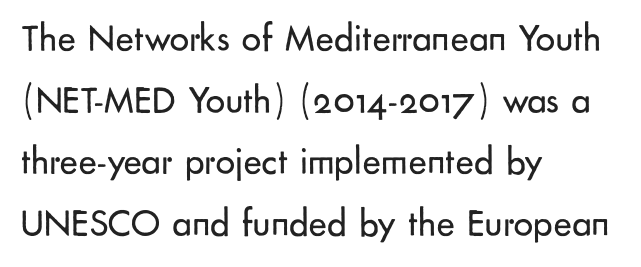
{"serif": "no", "italic": "no", "bold": "no", "weight": "regular", "width": "normal", "stroke_contrast": "low", "x_height": "small", "monospaced": "no", "underline": "no", "align": "left", "line_spacing": "normal", "line_spacing_ratio": 1.58, "letter_spacing": "normal", "letter_spacing_em": 0.0, "glyph_px": 39}
